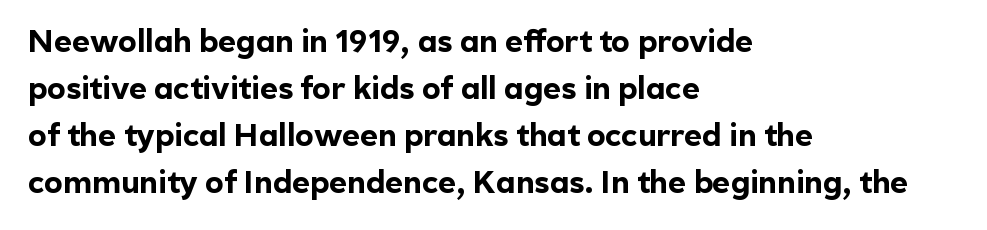
Q: Is the text bold? A: Yes.
Q: Is the text italic (slanted)? A: No, it is upright.
Q: Is the typeface a serif or a sans-serif typeface? A: Sans-serif.
Q: Is the text underlined? A: No.
Q: How is the paragraph aligned? A: Left-aligned.
Q: Is the spacing between letters normal or unusually wide? A: Normal.
Q: Is the spacing between lines tight, normal or loose? A: Normal.
Q: Width (condensed, normal, or wide)? A: Normal.
Q: x-height? A: Medium.
Q: Monospaced? A: No.
